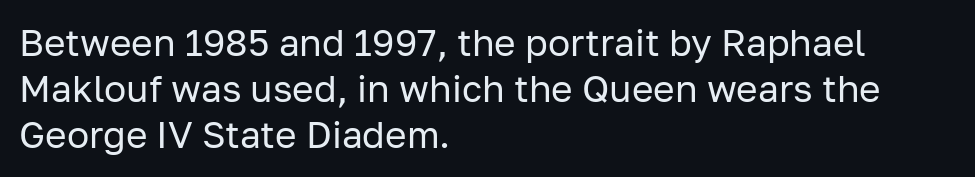
{"serif": "no", "italic": "no", "bold": "no", "weight": "regular", "width": "normal", "stroke_contrast": "low", "x_height": "medium", "monospaced": "no", "underline": "no", "align": "left", "line_spacing": "normal", "line_spacing_ratio": 1.25, "letter_spacing": "normal", "letter_spacing_em": 0.0, "glyph_px": 37}
